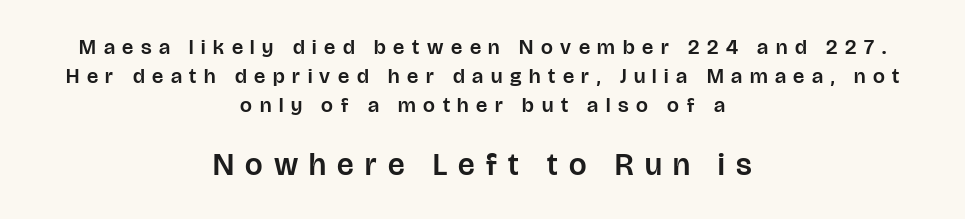
A typesetter would call this proportional, since set widths differ per character. Are there feet on the stems? There aren't — it's a sans. Does the lettering tilt? It doesn't — this is upright. What stands out about the letter spacing? Its width — letters are far apart. Glance below the letters and you will spot only blank space.
